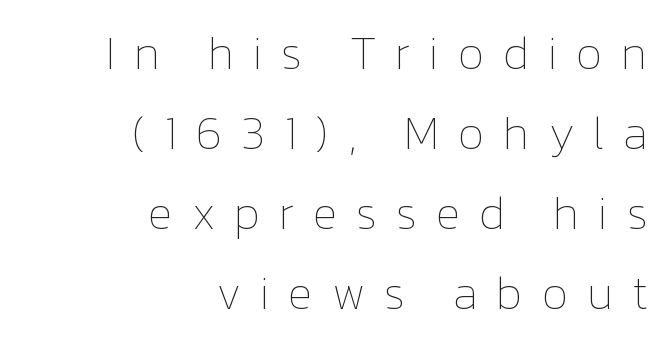
Q: Is the text bold? A: No.
Q: Is the text italic (slanted)? A: No, it is upright.
Q: Is the text underlined? A: No.
Q: How is the paragraph aligned? A: Right-aligned.
Q: Is the spacing between letters normal or unusually wide? A: Unusually wide.
Q: Is the spacing between lines tight, normal or loose? A: Normal.
Q: Width (condensed, normal, or wide)? A: Normal.
Q: Stroke contrast? A: Low.
Q: x-height? A: Medium.
Q: Monospaced? A: No.
